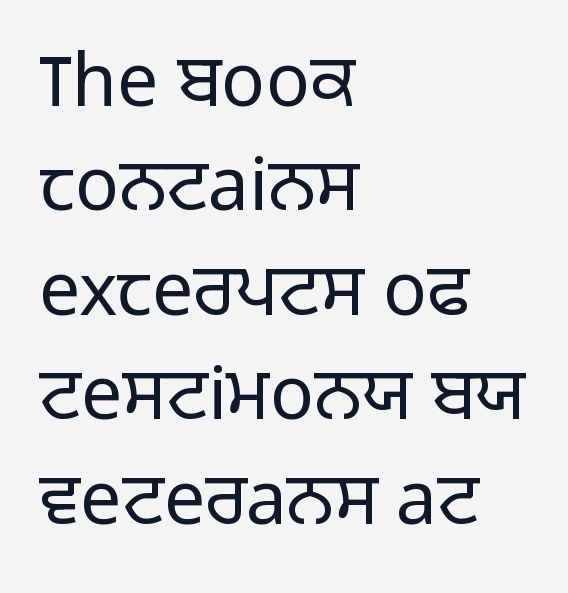
{"serif": "no", "italic": "no", "bold": "no", "weight": "light", "width": "normal", "stroke_contrast": "low", "x_height": "medium", "monospaced": "no", "underline": "no", "align": "left", "line_spacing": "normal", "line_spacing_ratio": 1.43, "letter_spacing": "normal", "letter_spacing_em": 0.0, "glyph_px": 73}
